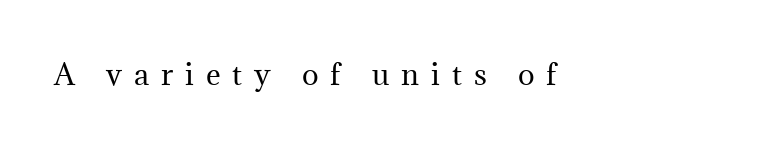
The image shows 28 px regular-weight serif type, upright; set unusually wide letter spacing (+0.43 em), not underlined; medium stroke contrast and a medium x-height.
